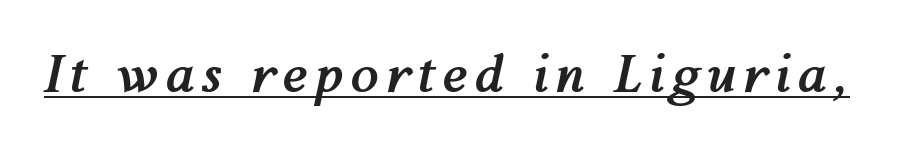
Q: Is the text bold? A: Yes.
Q: Is the text italic (slanted)? A: Yes, it leans right by about 12 degrees.
Q: Is the text underlined? A: Yes.
Q: Width (condensed, normal, or wide)? A: Normal.
Q: Stroke contrast? A: Medium.
Q: x-height? A: Medium.
Q: Monospaced? A: No.
